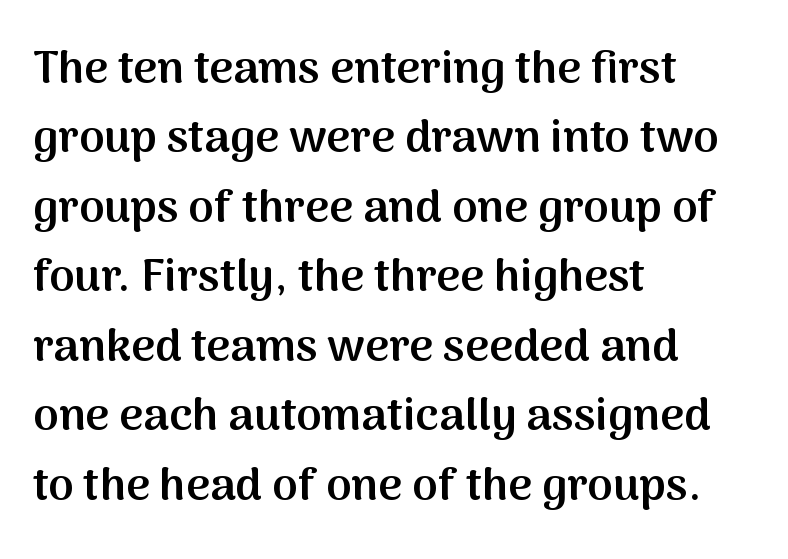
Vertical strokes here are truly vertical. Examine the stroke ends and you'll find no serifs. Look at the stroke-to-counter ratio: somewhat heavy, a semibold. The ragged edge is on the right, which tells us the setting is flush left. This sample has the flowing, uneven cadence of proportional lettering.
